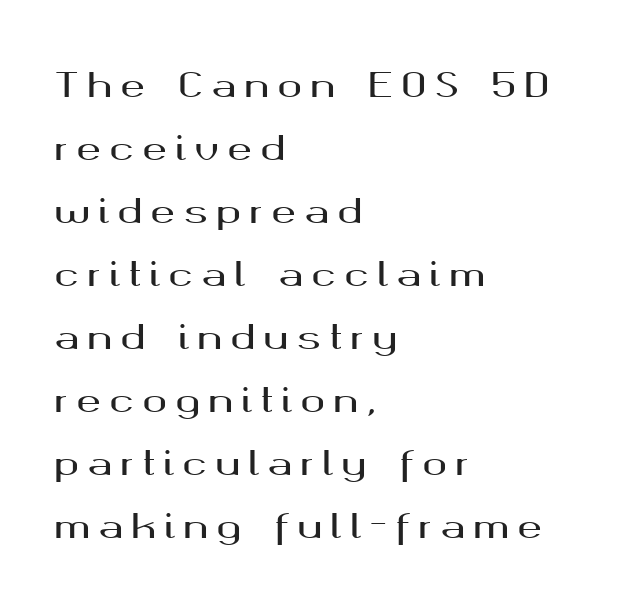
Q: Is the text italic (slanted)? A: No, it is upright.
Q: Is the typeface a serif or a sans-serif typeface? A: Sans-serif.
Q: Is the text underlined? A: No.
Q: How is the paragraph aligned? A: Left-aligned.
Q: Is the spacing between letters normal or unusually wide? A: Unusually wide.
Q: Is the spacing between lines tight, normal or loose? A: Loose.
Q: Width (condensed, normal, or wide)? A: Wide.
Q: Stroke contrast? A: Medium.
Q: x-height? A: Medium.
Q: Monospaced? A: No.
